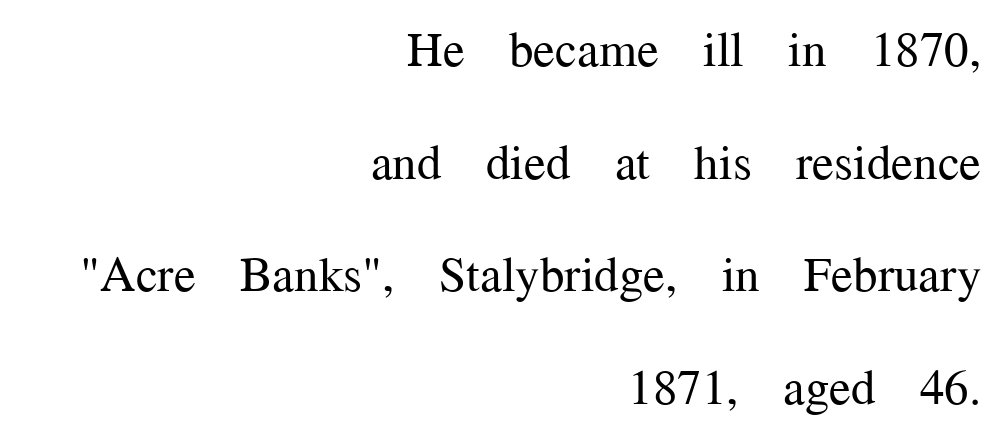
{"serif": "yes", "italic": "no", "bold": "no", "weight": "regular", "width": "normal", "stroke_contrast": "medium", "x_height": "medium", "monospaced": "no", "underline": "no", "align": "right", "line_spacing": "loose", "line_spacing_ratio": 2.3, "letter_spacing": "normal", "letter_spacing_em": 0.0, "glyph_px": 49}
